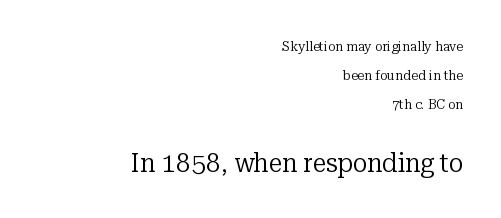
The image shows 27 px text type, upright; set right-aligned, loose line spacing (2.06x), normal letter spacing, not underlined; the second (bottom) block is 1.93x larger.
